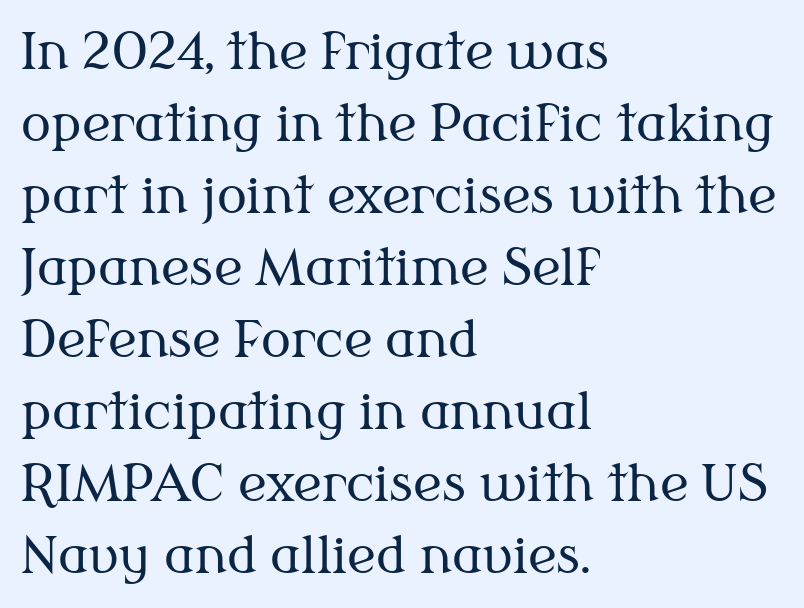
The image shows 50 px regular-weight serif type, upright; set left-aligned, normal line spacing (1.44x), normal letter spacing, not underlined; medium stroke contrast and a medium x-height.
